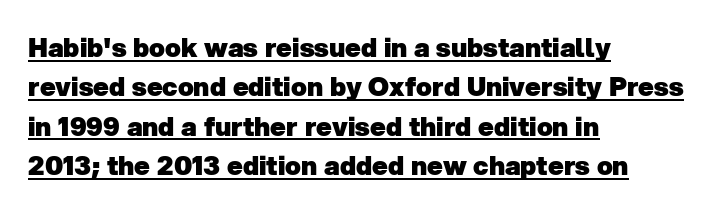
Q: Is the text bold? A: Yes.
Q: Is the text underlined? A: Yes.
Q: How is the paragraph aligned? A: Left-aligned.
Q: Is the spacing between letters normal or unusually wide? A: Normal.
Q: Is the spacing between lines tight, normal or loose? A: Normal.
